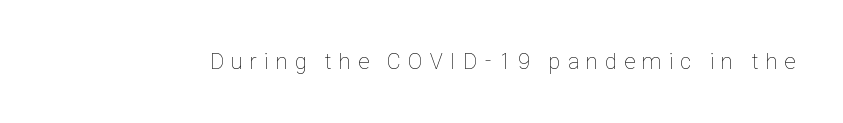
Decoration check: the copy has no underline. Does extra space separate the letters? Yes, quite a lot of it. The specimen reads as upright at a glance. Caption: face not bold, strokes unweighted.
